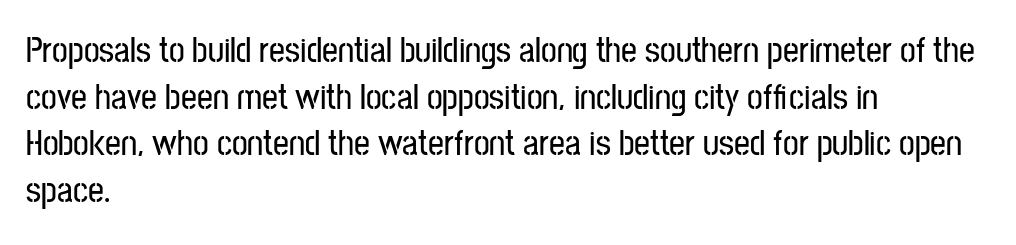
Q: Is the text italic (slanted)? A: No, it is upright.
Q: Is the typeface a serif or a sans-serif typeface? A: Sans-serif.
Q: Is the text underlined? A: No.
Q: How is the paragraph aligned? A: Left-aligned.
Q: Is the spacing between letters normal or unusually wide? A: Normal.
Q: Is the spacing between lines tight, normal or loose? A: Normal.
Q: Width (condensed, normal, or wide)? A: Condensed.
Q: Stroke contrast? A: Low.
Q: x-height? A: Medium.
Q: Monospaced? A: No.
